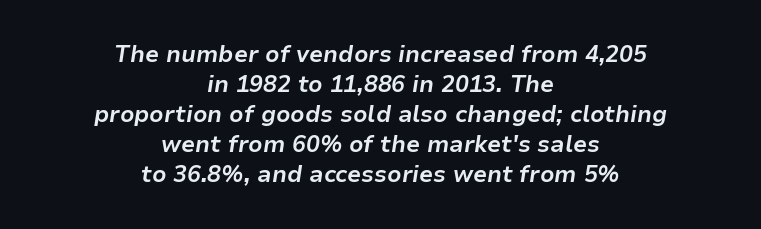
The image shows 23 px bold type, italic (leaning right); set centered, normal line spacing (1.3x), normal letter spacing, not underlined.
